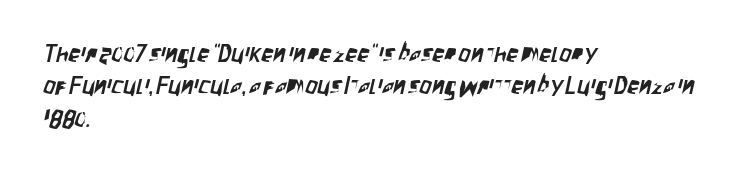
{"underline": "no", "align": "left", "line_spacing": "normal", "line_spacing_ratio": 1.35, "letter_spacing": "normal", "letter_spacing_em": 0.0, "glyph_px": 24}
